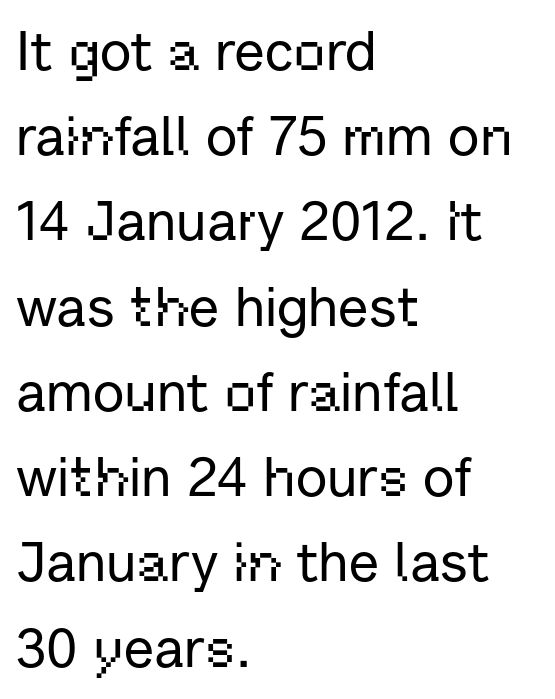
Do the characters align in a grid? No, the font is proportional. Style check: upright. Reading down the block, your eye returns to a fixed left position each line. Anything drawn beneath the words? Only blank space. This sample uses a sans-serif face.
